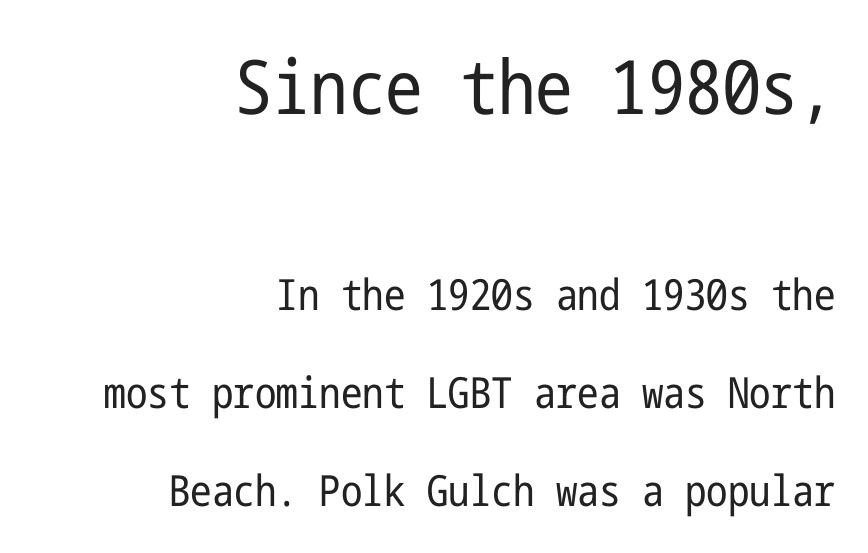
Q: Is the text bold? A: No.
Q: Is the text italic (slanted)? A: No, it is upright.
Q: Is the typeface a serif or a sans-serif typeface? A: Sans-serif.
Q: Is the text underlined? A: No.
Q: How is the paragraph aligned? A: Right-aligned.
Q: Is the spacing between letters normal or unusually wide? A: Normal.
Q: Is the spacing between lines tight, normal or loose? A: Loose.
Q: Which block of text is set in a larger size, the first (top) or the second (bottom)? A: The first (top) one.
Q: Width (condensed, normal, or wide)? A: Condensed.
Q: Stroke contrast? A: Low.
Q: x-height? A: Medium.
